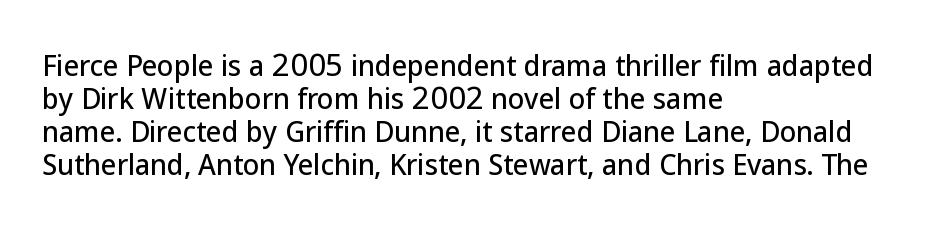
The image shows 27 px text type, upright; set left-aligned, line spacing 1.22x, normal letter spacing, not underlined.
